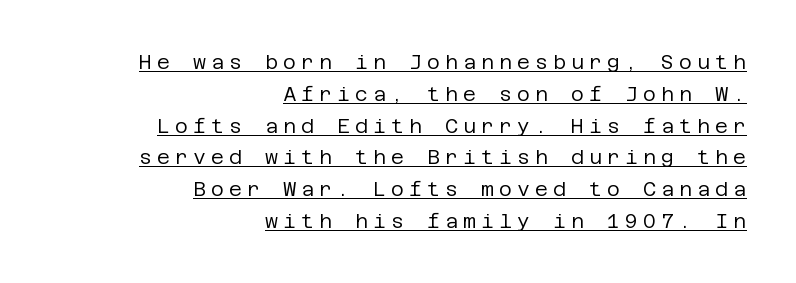
Each word looks stretched out because of the extra space between its letters. This block has exactly the height ordinary leading produces. Ordinary non-slanted type is in use. Casual observation: everything's shoved over to the right.
